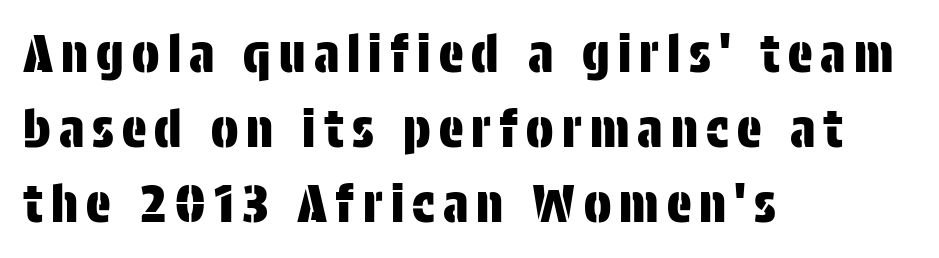
Each new line begins a customary step beneath the previous one. Ascenders rise straight up at ninety degrees. Check where the strokes stop: nothing finishes them off — pure sans. These lines are rendered in a variable-pitch font.
